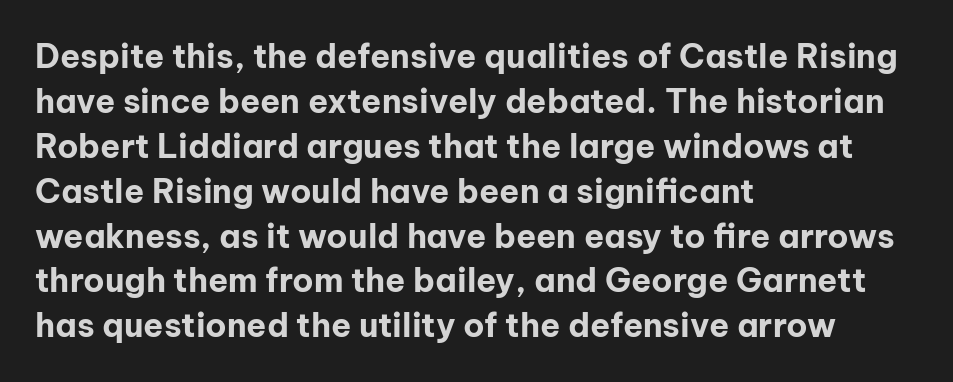
Q: Is the text bold? A: Yes.
Q: Is the text italic (slanted)? A: No, it is upright.
Q: Is the typeface a serif or a sans-serif typeface? A: Sans-serif.
Q: Is the text underlined? A: No.
Q: How is the paragraph aligned? A: Left-aligned.
Q: Is the spacing between letters normal or unusually wide? A: Normal.
Q: Is the spacing between lines tight, normal or loose? A: Normal.
Q: Width (condensed, normal, or wide)? A: Normal.
Q: Stroke contrast? A: Low.
Q: x-height? A: Medium.
Q: Monospaced? A: No.
